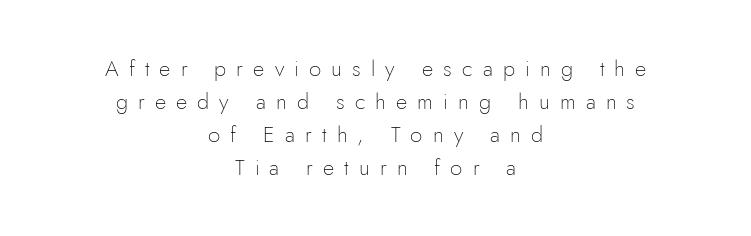
{"italic": "no", "bold": "no", "underline": "no", "align": "center", "line_spacing": "normal", "line_spacing_ratio": 1.5, "letter_spacing": "wide", "letter_spacing_em": 0.46, "glyph_px": 22}
